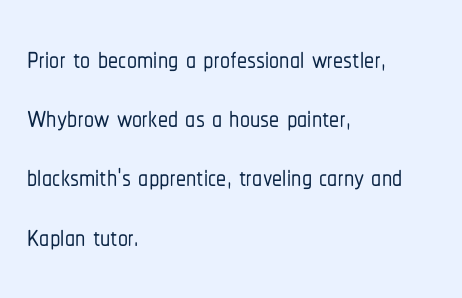
{"serif": "no", "italic": "no", "width": "condensed", "stroke_contrast": "low", "x_height": "medium", "monospaced": "no", "underline": "no", "align": "left", "line_spacing": "normal", "line_spacing_ratio": 1.48, "letter_spacing": "normal", "letter_spacing_em": 0.0, "glyph_px": 40}
